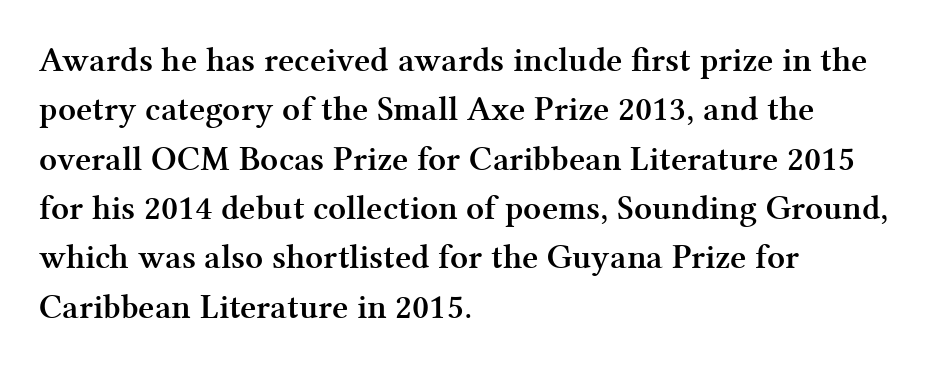
Q: Is the text bold? A: Yes.
Q: Is the text italic (slanted)? A: No, it is upright.
Q: Is the typeface a serif or a sans-serif typeface? A: Serif.
Q: Is the text underlined? A: No.
Q: How is the paragraph aligned? A: Left-aligned.
Q: Is the spacing between letters normal or unusually wide? A: Normal.
Q: Is the spacing between lines tight, normal or loose? A: Normal.
Q: Width (condensed, normal, or wide)? A: Normal.
Q: Stroke contrast? A: Medium.
Q: x-height? A: Medium.
Q: Monospaced? A: No.
